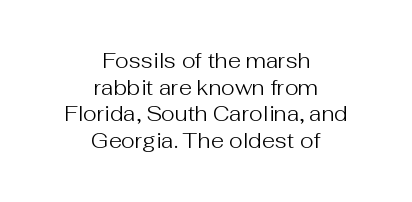
Quick note: underline off. Is this a heavy cut? Hardly; it is regular or lighter. Which margin do the lines hug? Neither — every line sits in the middle. Normally led — the rows are evenly, conventionally spaced. There is no visible air inserted between adjacent glyphs. This is the regular roman posture of the typeface.
